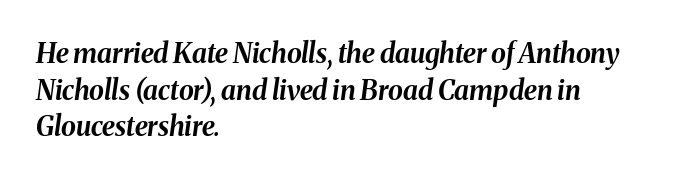
Q: Is the text bold? A: Yes.
Q: Is the text italic (slanted)? A: Yes, it leans right by about 8 degrees.
Q: Is the text underlined? A: No.
Q: How is the paragraph aligned? A: Left-aligned.
Q: Is the spacing between letters normal or unusually wide? A: Normal.
Q: Is the spacing between lines tight, normal or loose? A: Normal.
